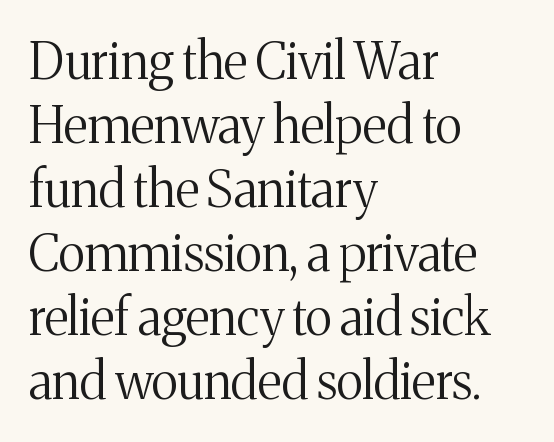
The image shows 50 px regular-weight serif type, upright; set left-aligned, normal line spacing (1.28x), normal letter spacing, not underlined; medium stroke contrast and a medium x-height.
